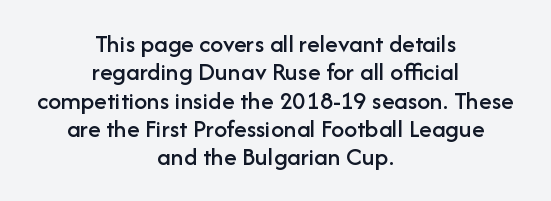
Q: Is the text italic (slanted)? A: No, it is upright.
Q: Is the text underlined? A: No.
Q: How is the paragraph aligned? A: Centered.
Q: Is the spacing between letters normal or unusually wide? A: Normal.
Q: Is the spacing between lines tight, normal or loose? A: Tight.
